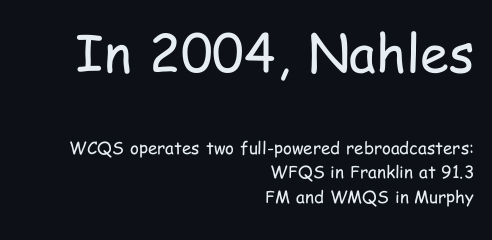
Beneath every word, the page is bare. This sample keeps an unexceptional amount of space between lines. Letter spacing: default. Classification — sans serif. This sample uses an upright cut, with every glyph sitting square on the baseline. You get the large type first, then a drop to smaller type.
